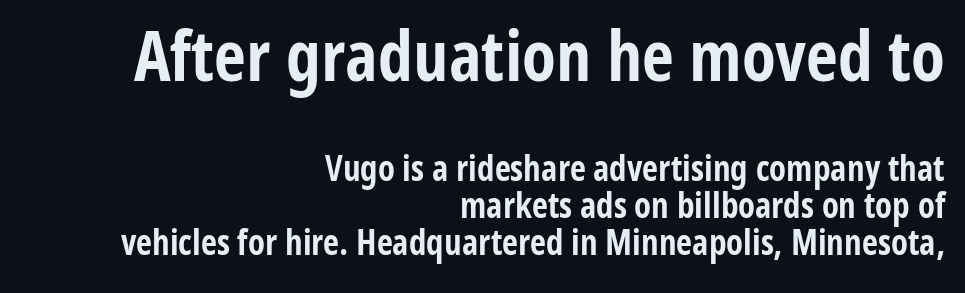
Q: Is the text bold? A: Yes.
Q: Is the text italic (slanted)? A: No, it is upright.
Q: Is the typeface a serif or a sans-serif typeface? A: Sans-serif.
Q: Is the text underlined? A: No.
Q: How is the paragraph aligned? A: Right-aligned.
Q: Is the spacing between letters normal or unusually wide? A: Normal.
Q: Is the spacing between lines tight, normal or loose? A: Tight.
Q: Which block of text is set in a larger size, the first (top) or the second (bottom)? A: The first (top) one.
Q: Width (condensed, normal, or wide)? A: Condensed.
Q: Stroke contrast? A: Low.
Q: x-height? A: Medium.
Q: Monospaced? A: No.
